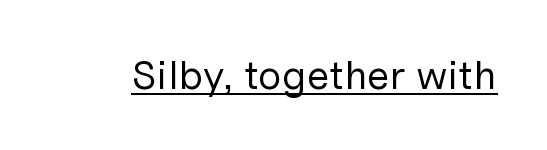
Q: Is the text bold? A: No.
Q: Is the text italic (slanted)? A: No, it is upright.
Q: Is the typeface a serif or a sans-serif typeface? A: Sans-serif.
Q: Is the text underlined? A: Yes.
Q: Is the spacing between letters normal or unusually wide? A: Normal.
Q: Width (condensed, normal, or wide)? A: Normal.
Q: Stroke contrast? A: Low.
Q: x-height? A: Medium.
Q: Monospaced? A: No.
